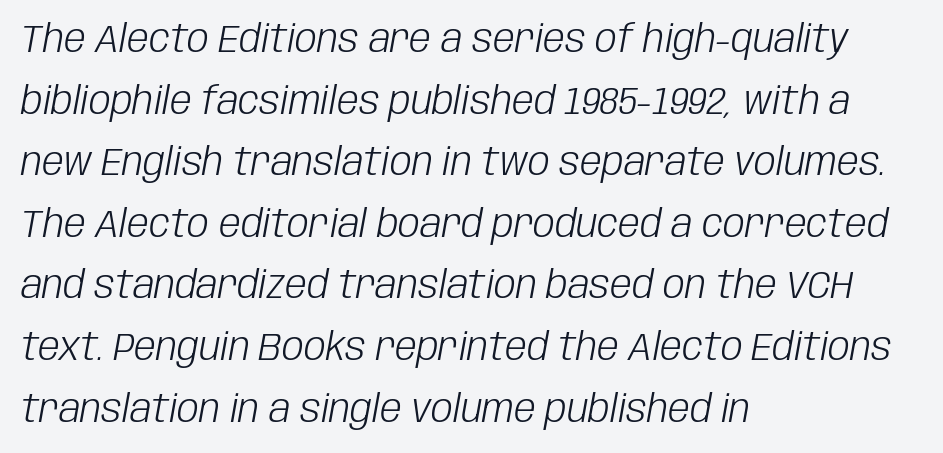
Q: Is the text bold? A: No.
Q: Is the text italic (slanted)? A: Yes, it leans right by about 10 degrees.
Q: Is the text underlined? A: No.
Q: How is the paragraph aligned? A: Left-aligned.
Q: Is the spacing between letters normal or unusually wide? A: Normal.
Q: Is the spacing between lines tight, normal or loose? A: Normal.
Q: Width (condensed, normal, or wide)? A: Condensed.
Q: Stroke contrast? A: Low.
Q: x-height? A: Large.
Q: Monospaced? A: No.
